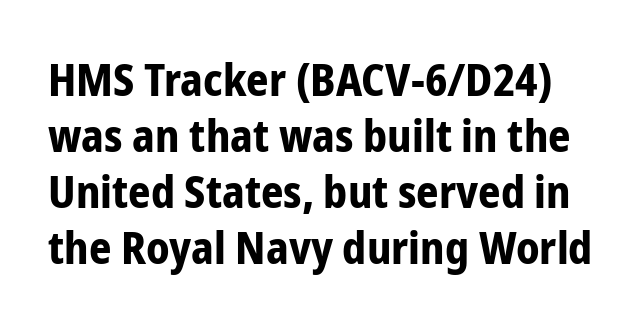
Q: Is the text bold? A: Yes.
Q: Is the text italic (slanted)? A: No, it is upright.
Q: Is the typeface a serif or a sans-serif typeface? A: Sans-serif.
Q: Is the text underlined? A: No.
Q: Is the spacing between letters normal or unusually wide? A: Normal.
Q: Is the spacing between lines tight, normal or loose? A: Normal.
Q: Width (condensed, normal, or wide)? A: Condensed.
Q: Stroke contrast? A: Low.
Q: x-height? A: Medium.
Q: Monospaced? A: No.
